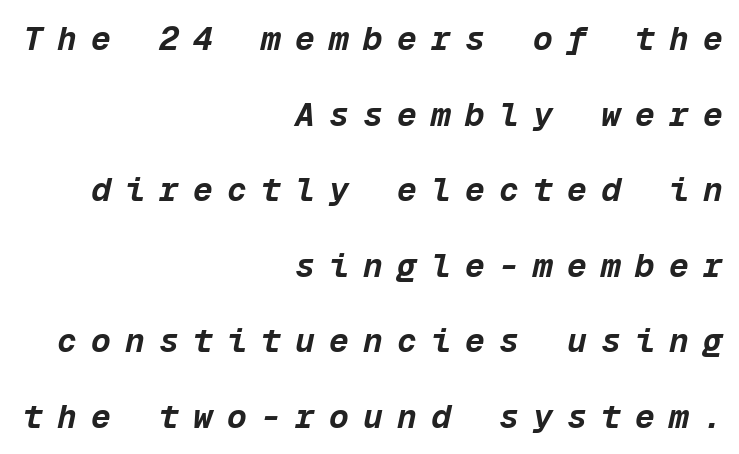
{"italic": "yes", "lean": "right", "slant_degrees": 12, "bold": "yes", "weight": "bold", "width": "normal", "stroke_contrast": "low", "x_height": "medium", "monospaced": "yes", "underline": "no", "align": "right", "line_spacing": "loose", "line_spacing_ratio": 2.29, "letter_spacing": "wide", "letter_spacing_em": 0.43, "glyph_px": 33}
